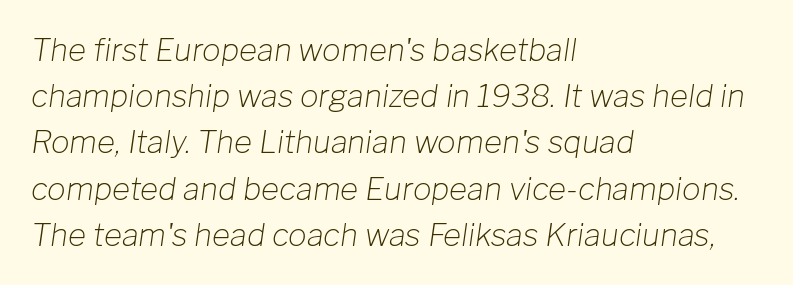
Is the type slanted? Yes — the strokes lean at a clear angle. The typeface has the unassuming heft of standard copy or less. The space beneath each line is pristine and unruled. Left-aligned paragraph, ragged on the right. Is the letter spacing exaggerated? No — it looks like the ordinary default. This block has exactly the height ordinary leading produces.
